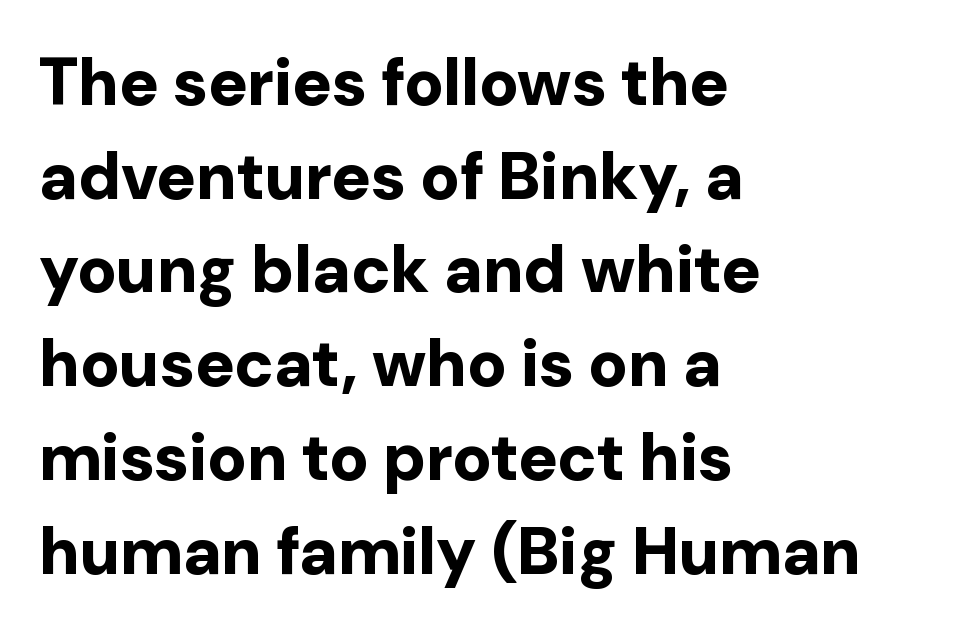
Unlike italic type, these characters show no tilt at all. A clean baseline with only descenders dipping below it. The passage shown is typeset with a sans-serif family. Caption: bold face, heavy strokes.
